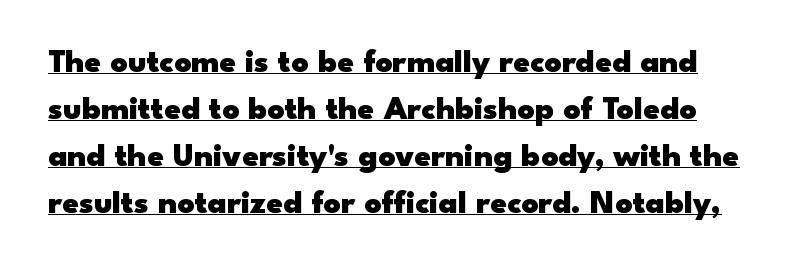
The image shows 33 px heavy, wide sans-serif type, upright; set normal line spacing (1.42x), normal letter spacing, underlined; low stroke contrast and a small x-height.
